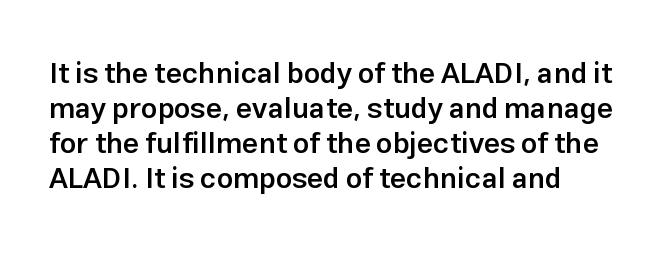
In terms of letterspacing, this is plain default setting. Looks like regular typesetting: each glyph gets only the width it needs. This sample uses a sans-serif face. The specimen reads as upright at a glance. Typeset ragged right — the left edge is the straight one. Type without underlining.
